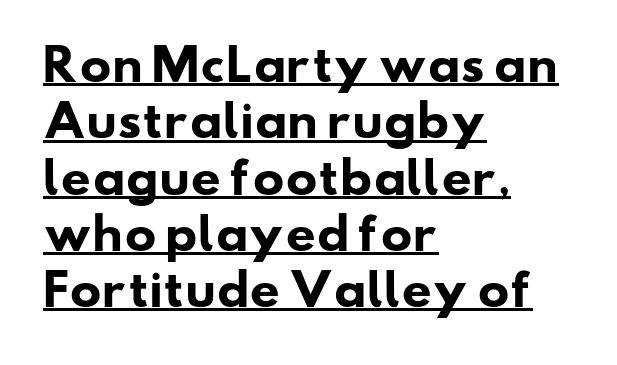
The image shows 42 px heavy, wide sans-serif type; set left-aligned, normal line spacing (1.34x), normal letter spacing, underlined; low stroke contrast and a small x-height.
